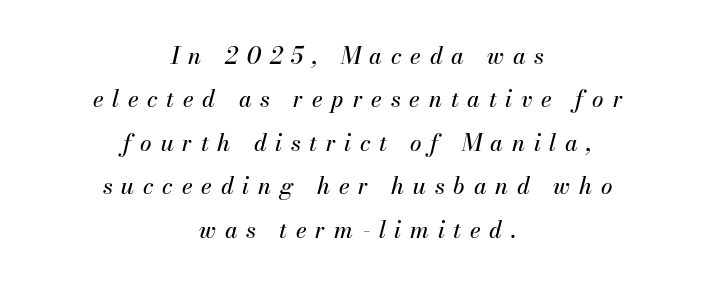
Q: Is the text italic (slanted)? A: Yes, it leans right by about 13 degrees.
Q: Is the text underlined? A: No.
Q: How is the paragraph aligned? A: Centered.
Q: Is the spacing between letters normal or unusually wide? A: Unusually wide.
